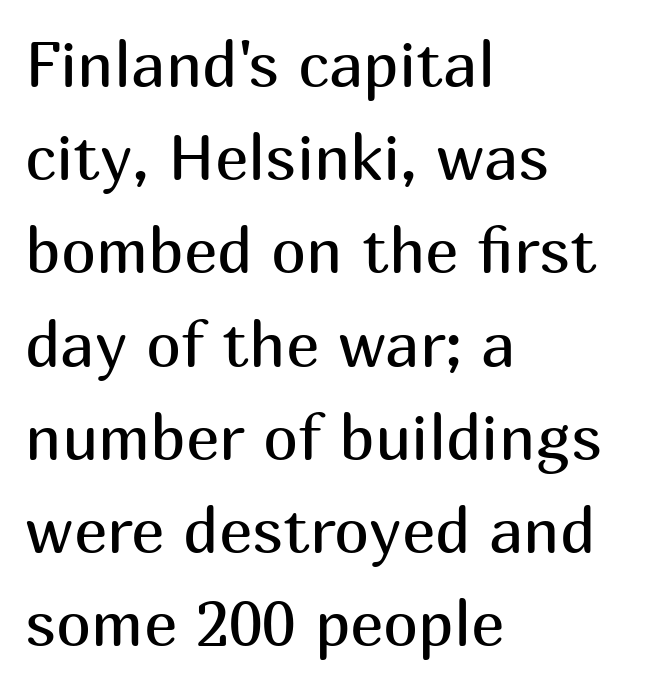
The image shows 63 px regular-weight sans-serif type, upright; set left-aligned, normal line spacing (1.48x), normal letter spacing, not underlined; medium stroke contrast and a medium x-height.
